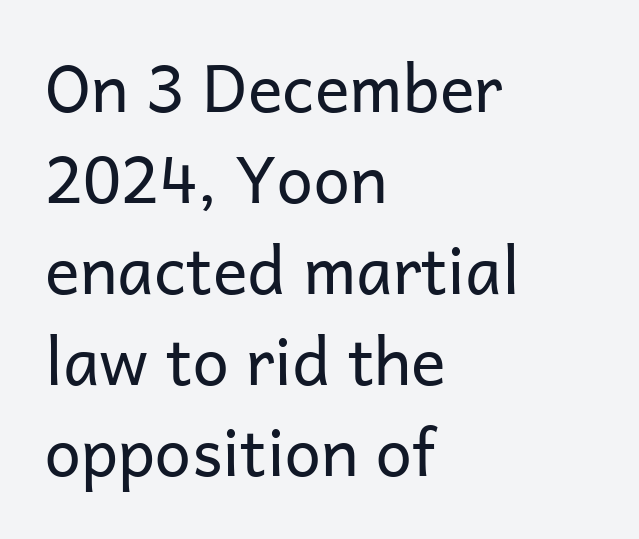
{"serif": "no", "italic": "no", "bold": "no", "weight": "regular", "width": "normal", "stroke_contrast": "low", "x_height": "medium", "monospaced": "no", "underline": "no", "align": "left", "line_spacing": "normal", "line_spacing_ratio": 1.4, "letter_spacing": "normal", "letter_spacing_em": 0.0, "glyph_px": 65}
